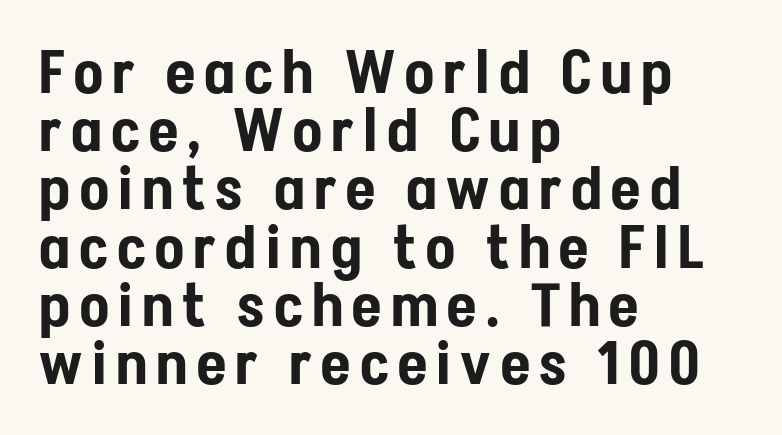
Horizontal alignment here is leftward, the default for most running prose. Anything drawn beneath the words? Only blank space. This sample uses a sans-serif face. Posture: straight, roman, zero tilt. Each letter keeps its own natural width here, so spacing adapts to shape. Reading down the column, the eye jumps only a short way to each next line.
